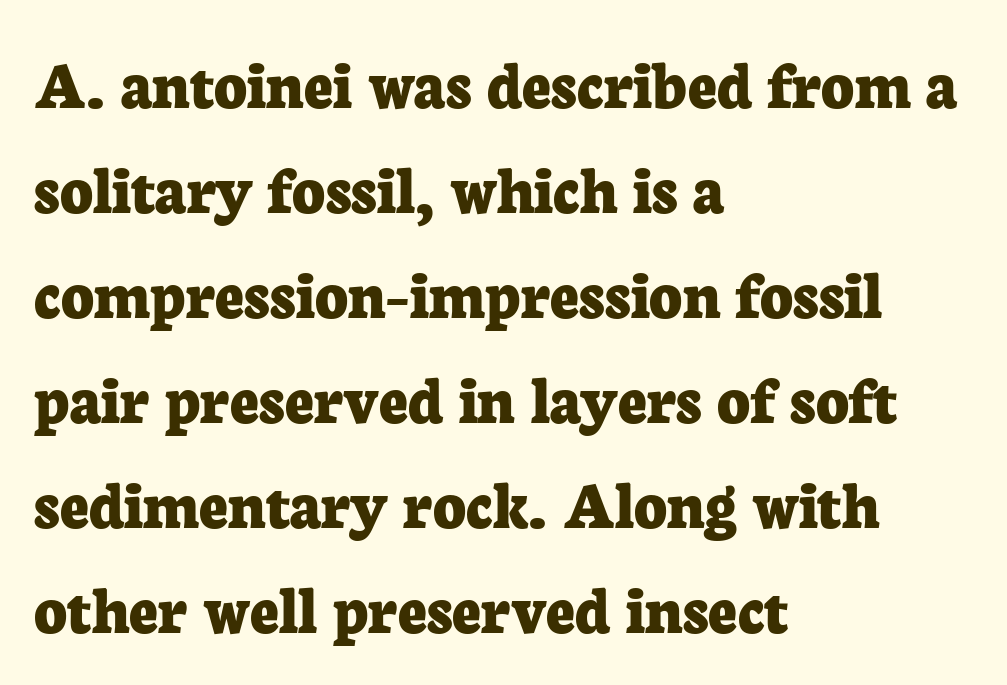
Q: Is the text bold? A: Yes.
Q: Is the text italic (slanted)? A: No, it is upright.
Q: Is the typeface a serif or a sans-serif typeface? A: Serif.
Q: Is the text underlined? A: No.
Q: How is the paragraph aligned? A: Left-aligned.
Q: Is the spacing between letters normal or unusually wide? A: Normal.
Q: Is the spacing between lines tight, normal or loose? A: Normal.
Q: Width (condensed, normal, or wide)? A: Normal.
Q: Stroke contrast? A: Low.
Q: x-height? A: Medium.
Q: Monospaced? A: No.
